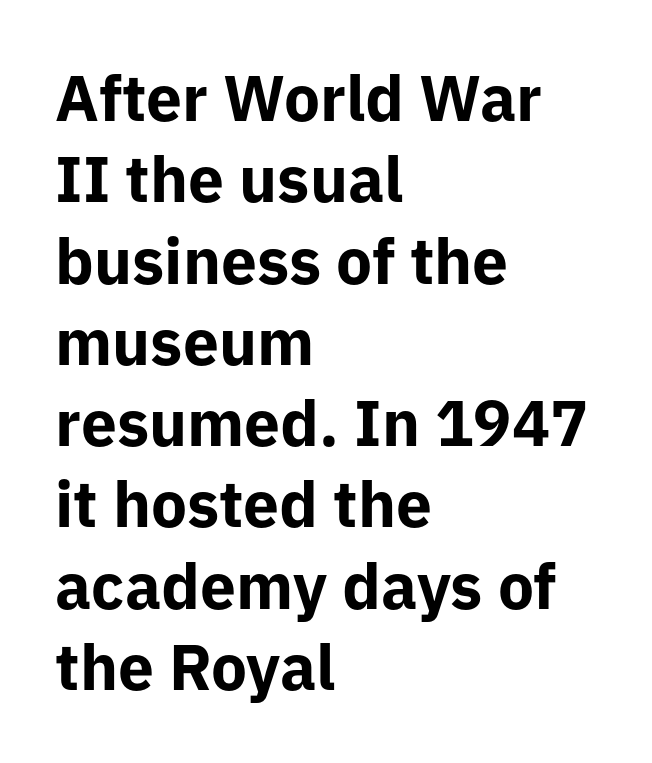
Q: Is the text bold? A: Yes.
Q: Is the text italic (slanted)? A: No, it is upright.
Q: Is the typeface a serif or a sans-serif typeface? A: Sans-serif.
Q: Is the text underlined? A: No.
Q: How is the paragraph aligned? A: Left-aligned.
Q: Is the spacing between letters normal or unusually wide? A: Normal.
Q: Is the spacing between lines tight, normal or loose? A: Normal.
Q: Width (condensed, normal, or wide)? A: Normal.
Q: Stroke contrast? A: Low.
Q: x-height? A: Medium.
Q: Monospaced? A: No.
